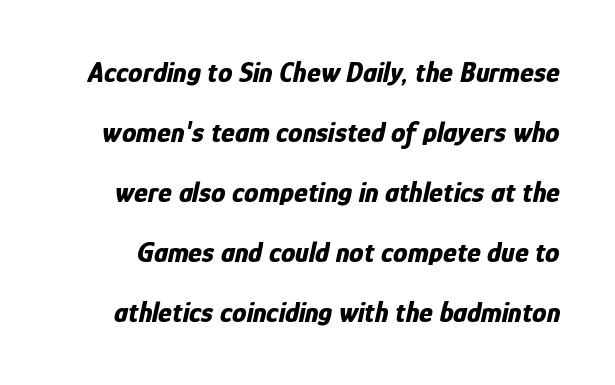
{"italic": "yes", "lean": "right", "slant_degrees": 12, "bold": "yes", "weight": "bold", "width": "condensed", "stroke_contrast": "low", "x_height": "medium", "monospaced": "no", "underline": "no", "line_spacing": "loose", "line_spacing_ratio": 2.07, "letter_spacing": "normal", "letter_spacing_em": 0.0, "glyph_px": 29}
